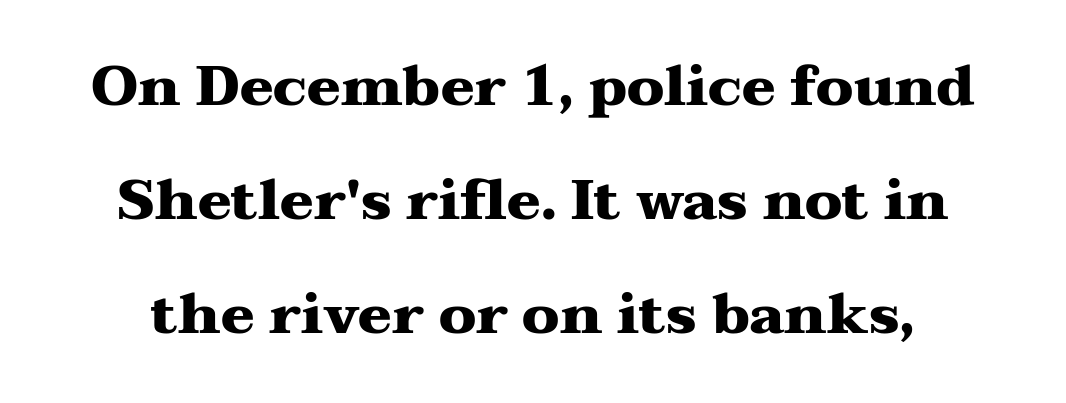
{"serif": "yes", "italic": "no", "bold": "yes", "weight": "heavy", "width": "wide", "stroke_contrast": "medium", "x_height": "medium", "monospaced": "no", "underline": "no", "align": "center", "line_spacing": "loose", "line_spacing_ratio": 2.04, "letter_spacing": "normal", "letter_spacing_em": 0.0, "glyph_px": 56}
